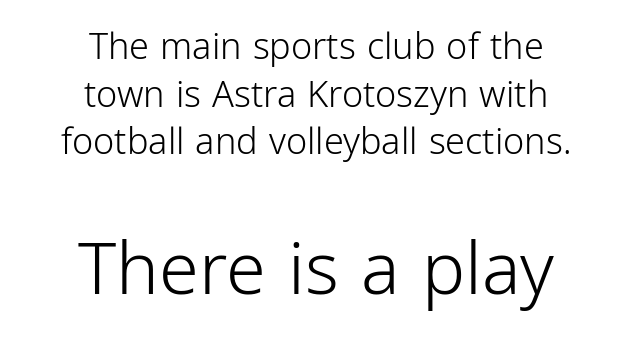
{"serif": "no", "italic": "no", "bold": "no", "weight": "light", "width": "condensed", "stroke_contrast": "low", "x_height": "medium", "monospaced": "no", "underline": "no", "align": "center", "line_spacing": "normal", "line_spacing_ratio": 1.32, "letter_spacing": "normal", "letter_spacing_em": 0.0, "larger_block": "second", "size_ratio": 2.0, "glyph_px": 72}
